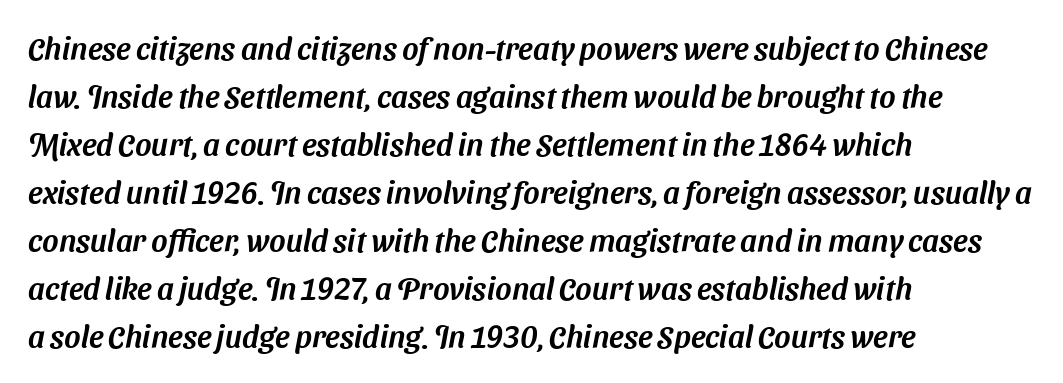
Q: Is the typeface a serif or a sans-serif typeface? A: Sans-serif.
Q: Is the text underlined? A: No.
Q: How is the paragraph aligned? A: Left-aligned.
Q: Is the spacing between letters normal or unusually wide? A: Normal.
Q: Is the spacing between lines tight, normal or loose? A: Normal.
Q: Width (condensed, normal, or wide)? A: Normal.
Q: Stroke contrast? A: Medium.
Q: x-height? A: Medium.
Q: Monospaced? A: No.
